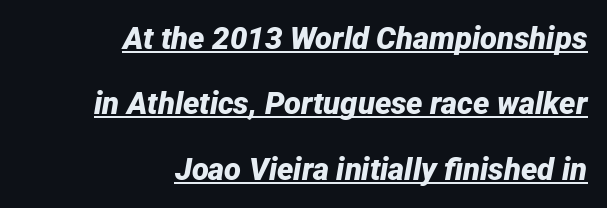
Q: Is the text bold? A: Yes.
Q: Is the text italic (slanted)? A: Yes, it leans right by about 12 degrees.
Q: Is the text underlined? A: Yes.
Q: How is the paragraph aligned? A: Right-aligned.
Q: Is the spacing between letters normal or unusually wide? A: Normal.
Q: Is the spacing between lines tight, normal or loose? A: Loose.
Q: Width (condensed, normal, or wide)? A: Normal.
Q: Stroke contrast? A: Low.
Q: x-height? A: Medium.
Q: Monospaced? A: No.
